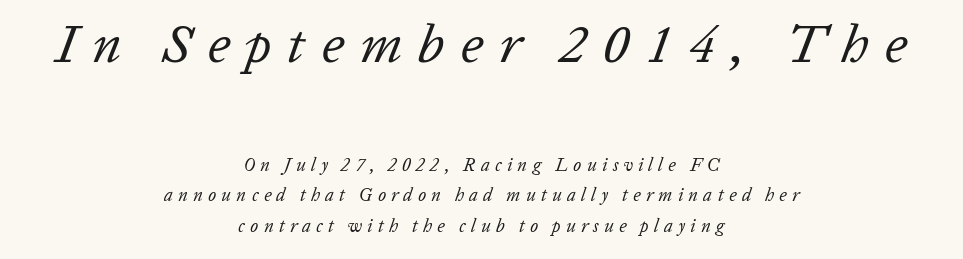
Tracking here is generous; glyphs stand well apart from one another. Which margin do the lines hug? Neither — every line sits in the middle. Varying glyph widths throughout — classic text-font behaviour. The weight would be labelled regular, book, light, or lighter still. An italicized treatment has been applied to the whole sample. The earlier block is typeset at a bigger size than the later block.
